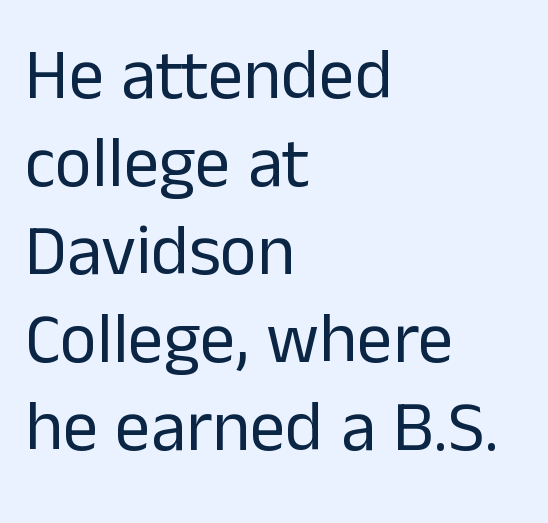
Q: Is the text bold? A: No.
Q: Is the text italic (slanted)? A: No, it is upright.
Q: Is the typeface a serif or a sans-serif typeface? A: Sans-serif.
Q: Is the text underlined? A: No.
Q: How is the paragraph aligned? A: Left-aligned.
Q: Is the spacing between letters normal or unusually wide? A: Normal.
Q: Width (condensed, normal, or wide)? A: Normal.
Q: Stroke contrast? A: Low.
Q: x-height? A: Medium.
Q: Monospaced? A: No.
